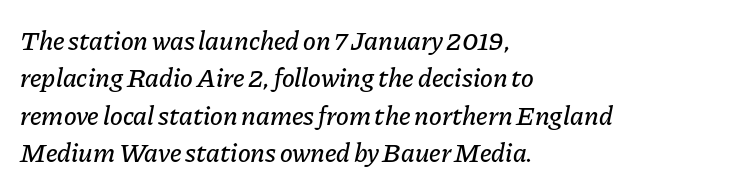
The image shows 27 px text type, italic (leaning right); set left-aligned, normal line spacing (1.38x), normal letter spacing, not underlined.
